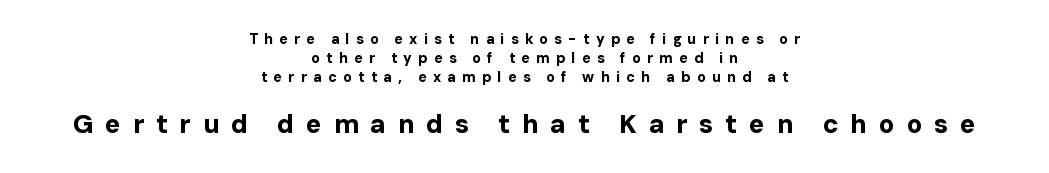
Q: Is the text bold? A: Yes.
Q: Is the text italic (slanted)? A: No, it is upright.
Q: Is the text underlined? A: No.
Q: How is the paragraph aligned? A: Centered.
Q: Is the spacing between letters normal or unusually wide? A: Unusually wide.
Q: Is the spacing between lines tight, normal or loose? A: Normal.
Q: Which block of text is set in a larger size, the first (top) or the second (bottom)? A: The second (bottom) one.
